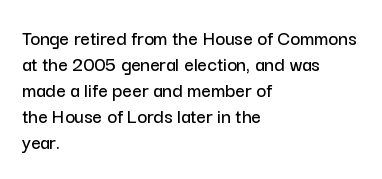
The image shows 21 px text type, upright; set left-aligned, line spacing 1.24x, normal letter spacing, not underlined.
